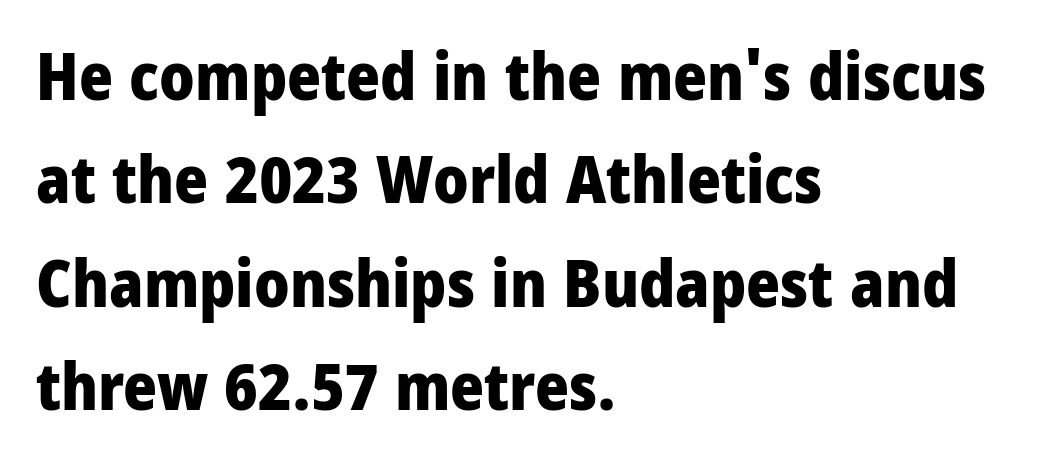
{"serif": "no", "italic": "no", "bold": "yes", "weight": "heavy", "width": "condensed", "stroke_contrast": "low", "x_height": "large", "monospaced": "no", "underline": "no", "align": "left", "line_spacing": "normal", "line_spacing_ratio": 1.59, "letter_spacing": "normal", "letter_spacing_em": 0.0, "glyph_px": 65}
